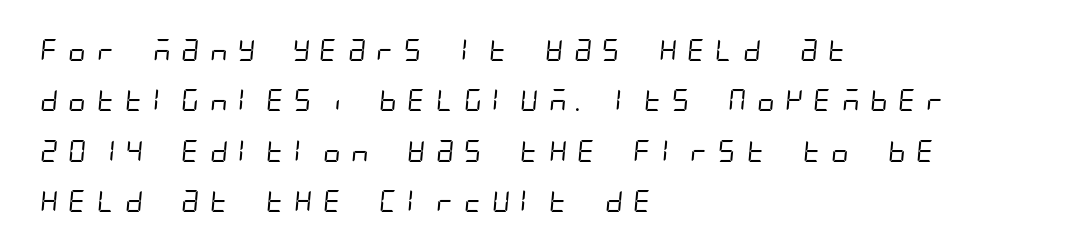
Q: Is the text bold? A: No.
Q: Is the text underlined? A: No.
Q: How is the paragraph aligned? A: Left-aligned.
Q: Is the spacing between letters normal or unusually wide? A: Unusually wide.
Q: Is the spacing between lines tight, normal or loose? A: Loose.
